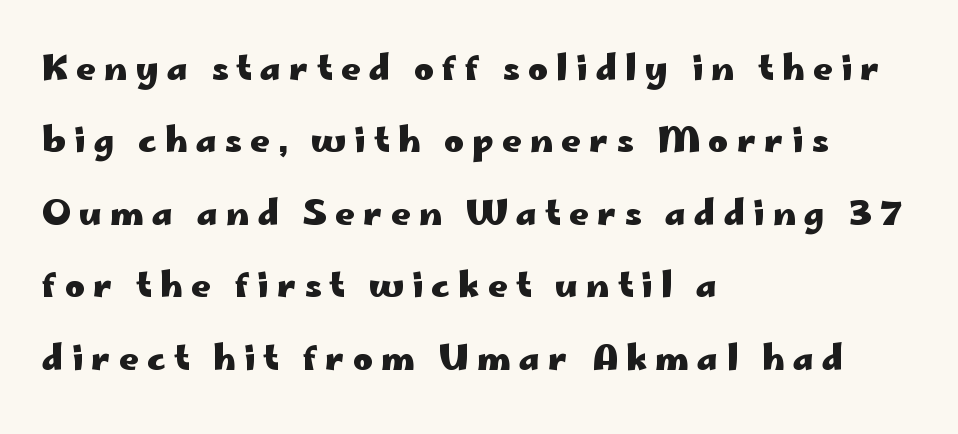
{"serif": "no", "italic": "no", "bold": "yes", "weight": "heavy", "width": "wide", "stroke_contrast": "low", "x_height": "small", "monospaced": "no", "underline": "no", "align": "left", "line_spacing": "loose", "line_spacing_ratio": 2.13, "letter_spacing": "wide", "letter_spacing_em": 0.24, "glyph_px": 34}
